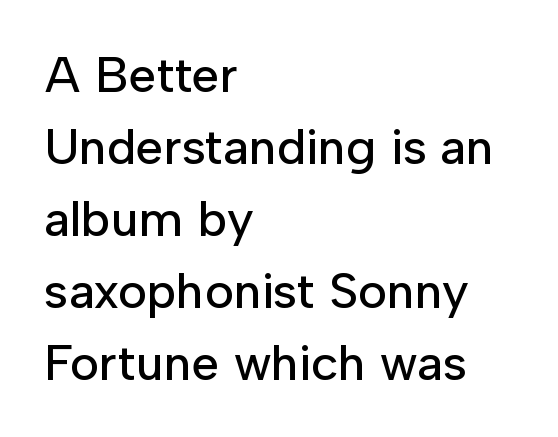
{"serif": "no", "italic": "no", "width": "normal", "stroke_contrast": "low", "x_height": "medium", "monospaced": "no", "underline": "no", "align": "left", "line_spacing": "normal", "line_spacing_ratio": 1.44, "letter_spacing": "normal", "letter_spacing_em": 0.0, "glyph_px": 50}
